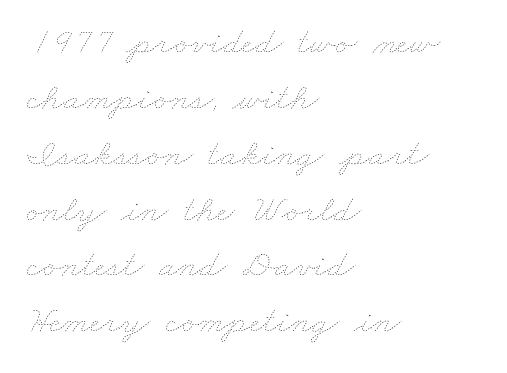
Here the designer chose a conventional face with non-uniform glyph widths. Summary of vertical rhythm: regular, with standard interline spacing. Lines of text with bare space underneath. Leftover space on each line is placed entirely after the last word. Glyph-to-glyph distance matches everyday printed text.
